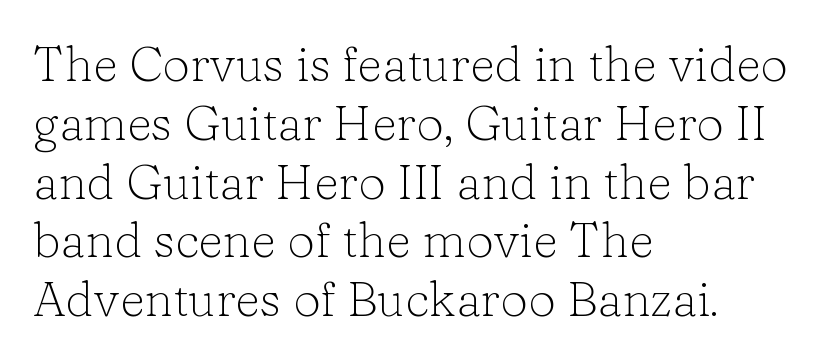
{"serif": "yes", "italic": "no", "bold": "no", "weight": "light", "width": "normal", "stroke_contrast": "low", "x_height": "medium", "monospaced": "no", "underline": "no", "align": "left", "line_spacing_ratio": 1.2, "letter_spacing": "normal", "letter_spacing_em": 0.0, "glyph_px": 49}
